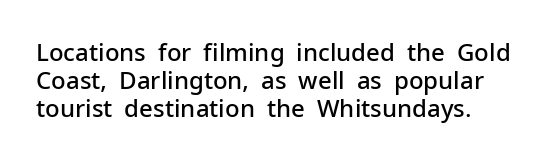
Q: Is the text bold? A: Semi-bold.
Q: Is the text italic (slanted)? A: No, it is upright.
Q: Is the text underlined? A: No.
Q: How is the paragraph aligned? A: Left-aligned.
Q: Is the spacing between letters normal or unusually wide? A: Normal.
